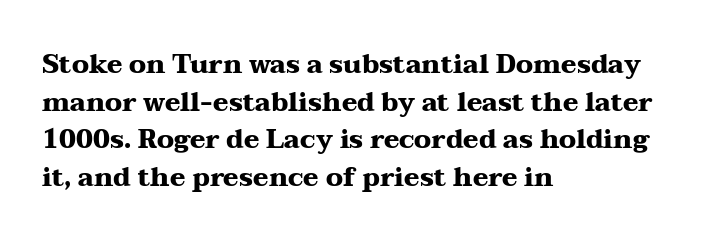
The image shows 26 px bold type, upright; set left-aligned, normal line spacing (1.45x), normal letter spacing, not underlined.
